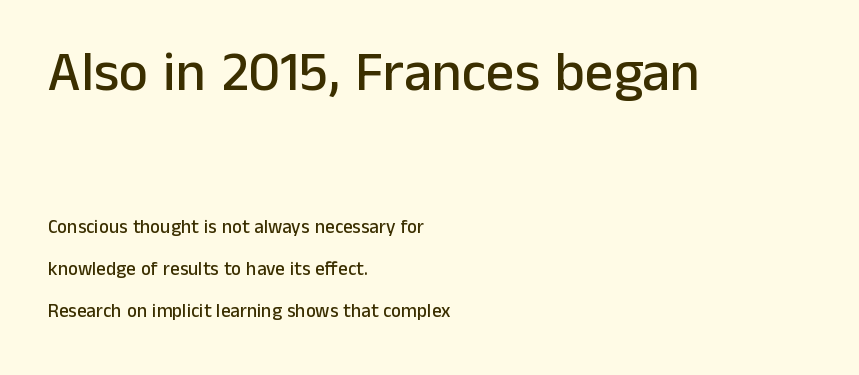
The image shows 56 px sans-serif type, upright; set left-aligned, loose line spacing (2.23x), normal letter spacing, not underlined; the first (top) block is 2.95x larger; low stroke contrast and a medium x-height.
